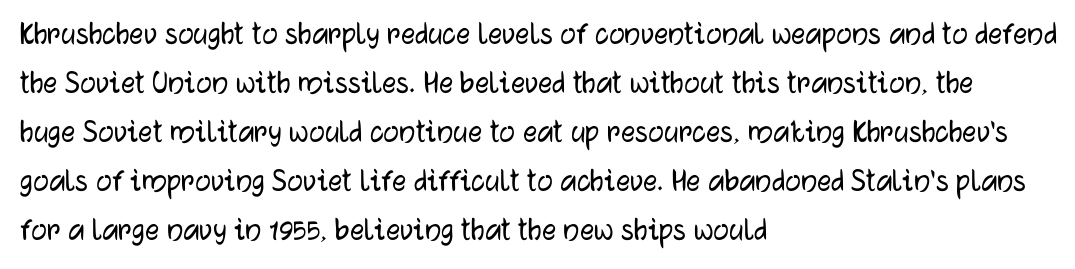
{"serif": "no", "italic": "no", "width": "normal", "stroke_contrast": "low", "x_height": "medium", "monospaced": "no", "underline": "no", "align": "left", "line_spacing": "normal", "line_spacing_ratio": 1.4, "letter_spacing": "normal", "letter_spacing_em": 0.0, "glyph_px": 35}
